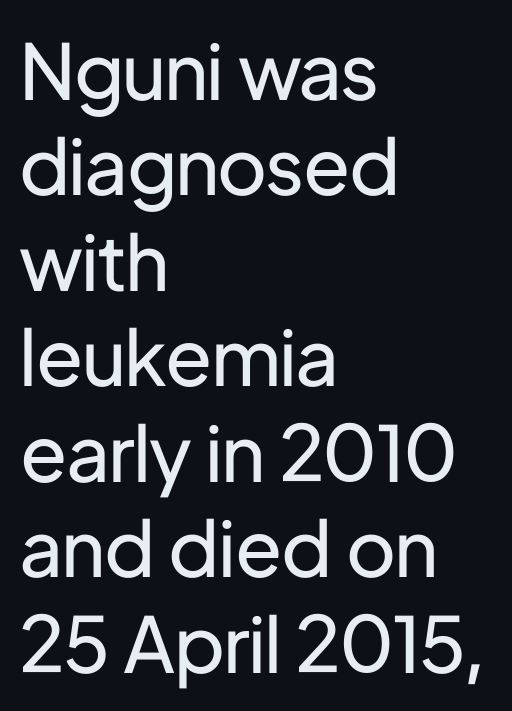
{"serif": "no", "italic": "no", "bold": "no", "weight": "regular", "width": "normal", "stroke_contrast": "low", "x_height": "medium", "monospaced": "no", "underline": "no", "align": "left", "line_spacing_ratio": 1.24, "letter_spacing": "normal", "letter_spacing_em": 0.0, "glyph_px": 77}
